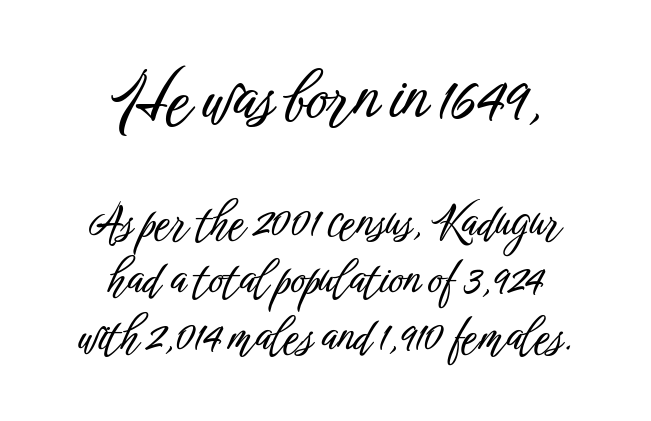
Q: Is the text italic (slanted)? A: Yes.
Q: Is the typeface a serif or a sans-serif typeface? A: Sans-serif.
Q: Is the text underlined? A: No.
Q: How is the paragraph aligned? A: Centered.
Q: Is the spacing between letters normal or unusually wide? A: Normal.
Q: Is the spacing between lines tight, normal or loose? A: Normal.
Q: Which block of text is set in a larger size, the first (top) or the second (bottom)? A: The first (top) one.
Q: Width (condensed, normal, or wide)? A: Condensed.
Q: Stroke contrast? A: Low.
Q: x-height? A: Medium.
Q: Monospaced? A: No.
